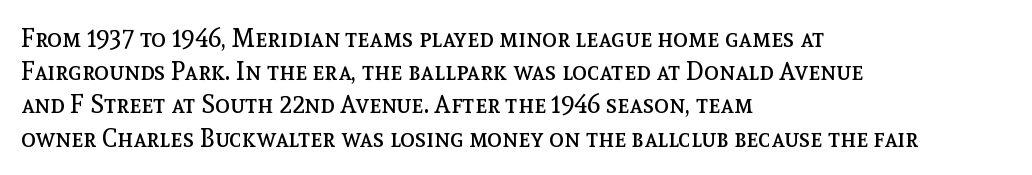
{"italic": "no", "bold": "no", "underline": "no", "align": "left", "line_spacing": "normal", "line_spacing_ratio": 1.33, "letter_spacing": "normal", "letter_spacing_em": 0.0, "glyph_px": 25}
